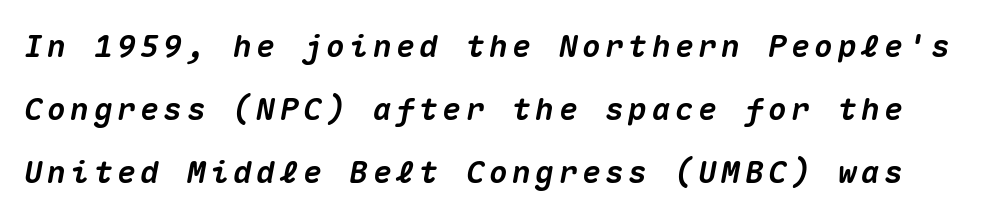
Q: Is the text bold? A: Yes.
Q: Is the text italic (slanted)? A: Yes, it leans right by about 10 degrees.
Q: Is the text underlined? A: No.
Q: Is the spacing between lines tight, normal or loose? A: Loose.
Q: Width (condensed, normal, or wide)? A: Normal.
Q: Stroke contrast? A: Medium.
Q: x-height? A: Medium.
Q: Monospaced? A: Yes.
